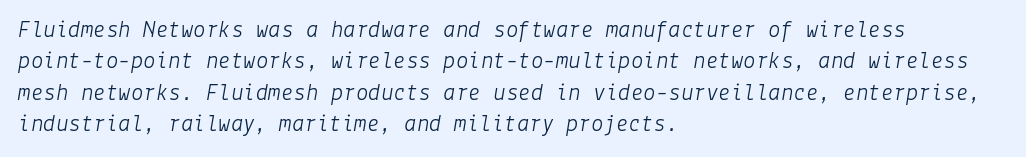
The passage shown has conventional tracking throughout. The baseline area is clear. You can tell it's italic because the verticals aren't actually vertical. Compared with typical paragraphs, the rows here are spaced about the same.
